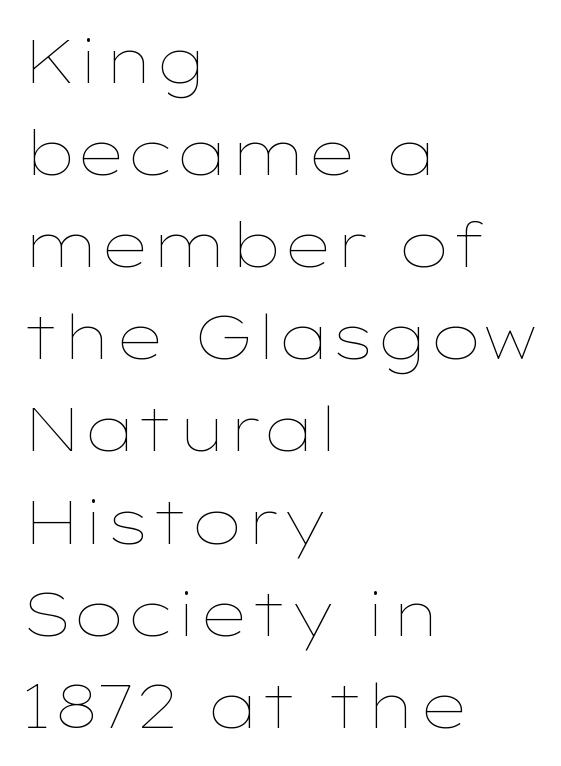
Stems and bowls with no extra thickness — not bold. Italic? Not at all — the glyphs are vertical. Is this a fixed-width face? No — the glyphs have proportional, varying widths. Clear beneath every line of the passage. The letters sit at their default tracking, neither squeezed nor spread.
